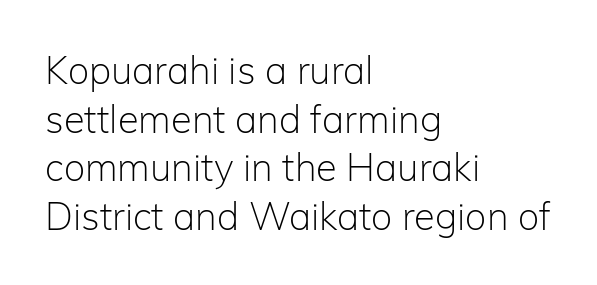
{"serif": "no", "italic": "no", "bold": "no", "weight": "light", "width": "normal", "stroke_contrast": "low", "x_height": "medium", "monospaced": "no", "underline": "no", "align": "left", "line_spacing": "normal", "line_spacing_ratio": 1.28, "letter_spacing": "normal", "letter_spacing_em": 0.0, "glyph_px": 38}
